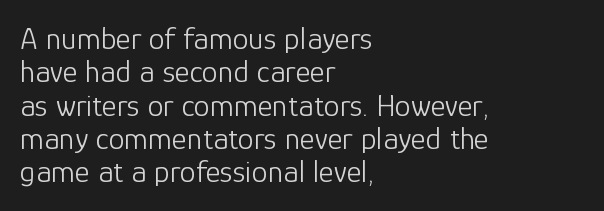
Q: Is the text bold? A: No.
Q: Is the text italic (slanted)? A: No, it is upright.
Q: Is the typeface a serif or a sans-serif typeface? A: Sans-serif.
Q: Is the text underlined? A: No.
Q: How is the paragraph aligned? A: Left-aligned.
Q: Is the spacing between letters normal or unusually wide? A: Normal.
Q: Is the spacing between lines tight, normal or loose? A: Tight.
Q: Width (condensed, normal, or wide)? A: Normal.
Q: Stroke contrast? A: Low.
Q: x-height? A: Medium.
Q: Monospaced? A: No.
